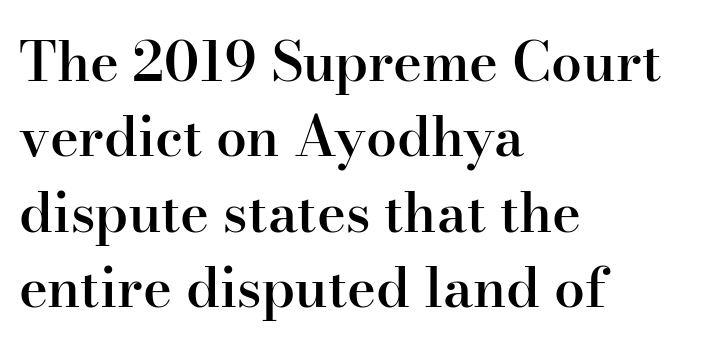
{"serif": "yes", "italic": "no", "bold": "semi", "weight": "semibold", "width": "normal", "stroke_contrast": "high", "x_height": "small", "monospaced": "no", "underline": "no", "align": "left", "line_spacing": "normal", "line_spacing_ratio": 1.37, "letter_spacing": "normal", "letter_spacing_em": 0.0, "glyph_px": 55}
